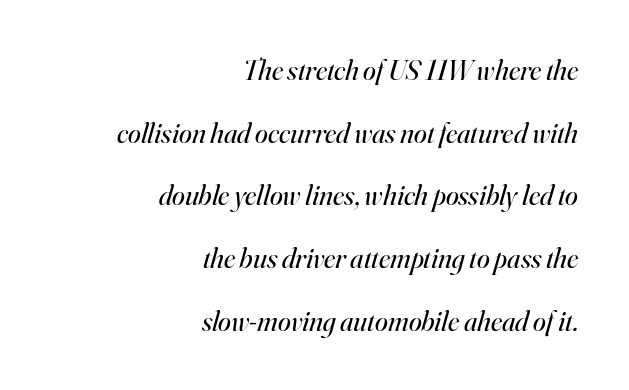
{"serif": "yes", "italic": "yes", "lean": "right", "slant_degrees": 16, "bold": "no", "weight": "regular", "width": "normal", "stroke_contrast": "high", "x_height": "small", "monospaced": "no", "underline": "no", "align": "right", "line_spacing": "loose", "line_spacing_ratio": 2.16, "letter_spacing": "normal", "letter_spacing_em": 0.0, "glyph_px": 29}
